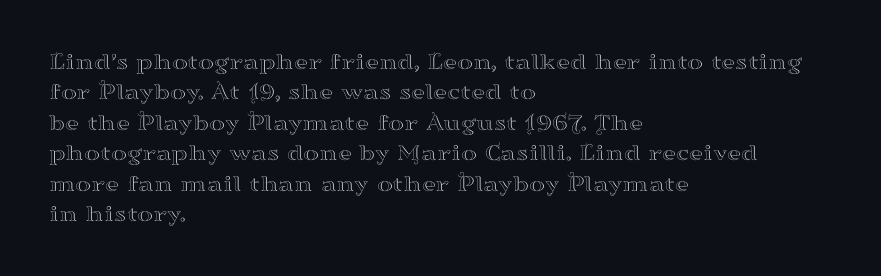
Q: Is the text italic (slanted)? A: No, it is upright.
Q: Is the text underlined? A: No.
Q: How is the paragraph aligned? A: Left-aligned.
Q: Is the spacing between letters normal or unusually wide? A: Normal.
Q: Is the spacing between lines tight, normal or loose? A: Normal.
